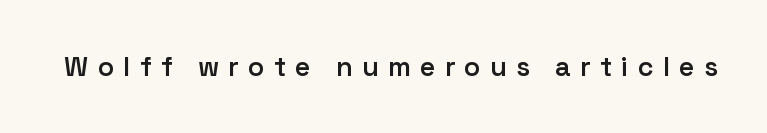
The gaps between neighbouring characters are conspicuously large. The space beneath each line is pristine and unruled. You can tell it's not italic because the verticals are truly vertical. The sample has been set in demibold, a notch under bold.
